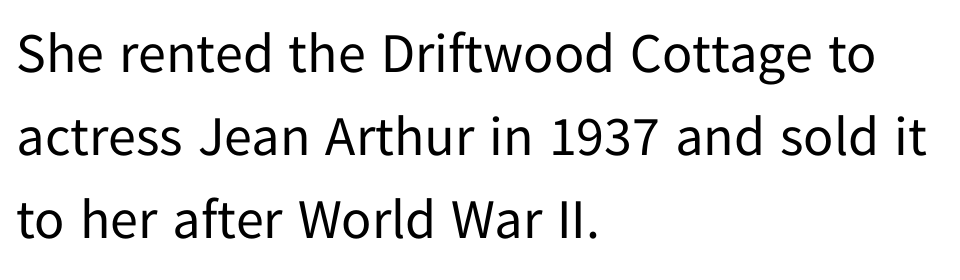
Q: Is the text bold? A: No.
Q: Is the text italic (slanted)? A: No, it is upright.
Q: Is the typeface a serif or a sans-serif typeface? A: Sans-serif.
Q: Is the text underlined? A: No.
Q: How is the paragraph aligned? A: Left-aligned.
Q: Is the spacing between letters normal or unusually wide? A: Normal.
Q: Is the spacing between lines tight, normal or loose? A: Normal.
Q: Width (condensed, normal, or wide)? A: Normal.
Q: Stroke contrast? A: Low.
Q: x-height? A: Medium.
Q: Monospaced? A: No.
